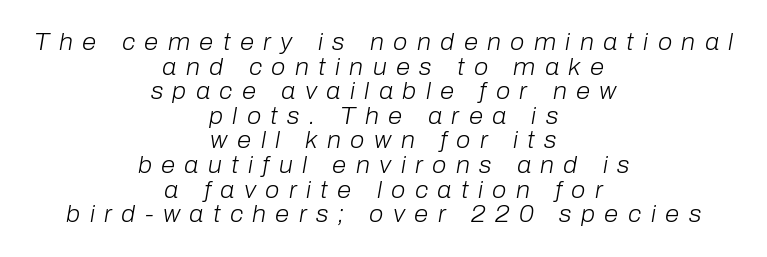
{"italic": "yes", "lean": "right", "slant_degrees": 10, "bold": "no", "underline": "no", "align": "center", "line_spacing": "tight", "line_spacing_ratio": 1.07, "letter_spacing": "wide", "letter_spacing_em": 0.41, "glyph_px": 23}
